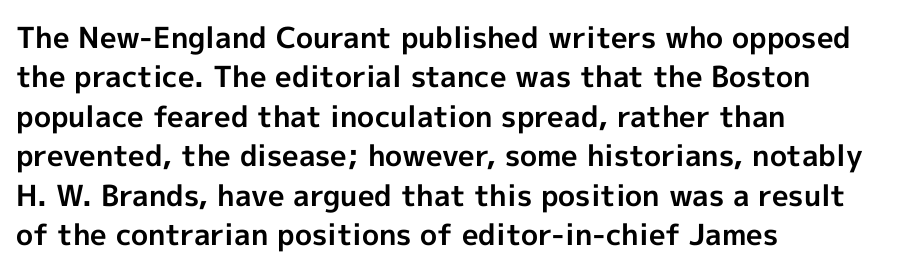
Nobody touched the tracking dial on this one. Rule under the text: the space is simply empty. Each new line begins a customary step beneath the previous one. In terms of weight, the rendering is a true, heavy bold. Horizontally, the lines are justified to the leading edge only. Note the varied advance widths — an 'i' is clearly narrower than an 'm'.
